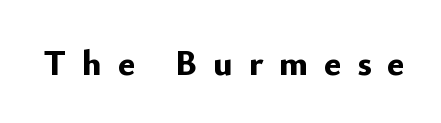
The specimen omits any rule beneath the text block's lines. Proportional: the letters do not fall into vertical columns. The passage shown has open, widely tracked lettering throughout. The glyphs have the mass of a bold cut. No feet cap the strokes, marking this as sans-serif type. In terms of posture, this sample is upright.
